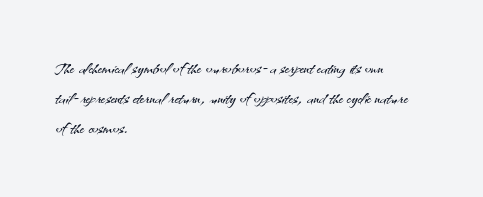
Honestly, there is no underline to notice here at all. Horizontally, the lines are justified to the leading edge only. Bold? No — there's no thickening of the strokes.
